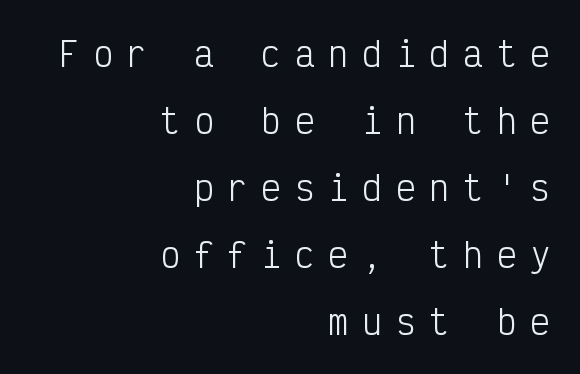
{"serif": "no", "italic": "no", "bold": "no", "weight": "light", "width": "condensed", "stroke_contrast": "low", "x_height": "medium", "monospaced": "yes", "underline": "no", "align": "right", "line_spacing": "loose", "line_spacing_ratio": 2.03, "letter_spacing": "wide", "letter_spacing_em": 0.42, "glyph_px": 33}
